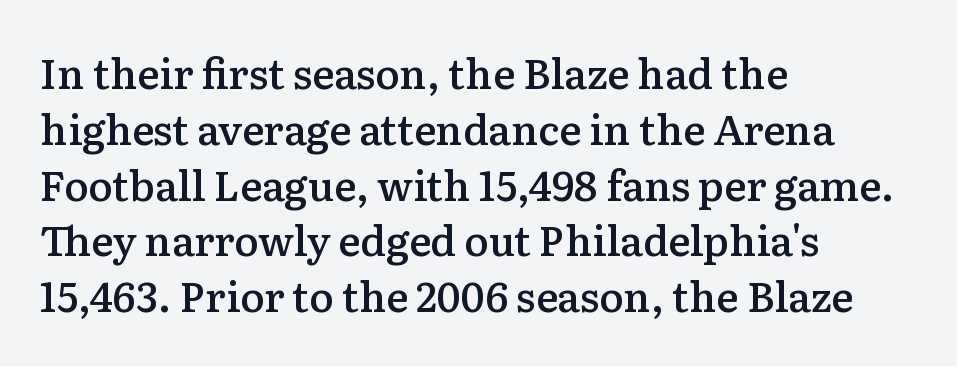
A typesetter would call this proportional, since set widths differ per character. To sum up the face: it has serifs. The passage is arranged the way most books set body copy — flush left. Students, this is semibold: more ink than regular, less than bold. The lettering stays uniformly vertical, giving the passage a roman look.
